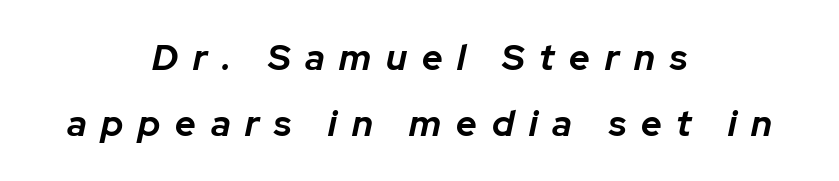
{"italic": "yes", "lean": "right", "slant_degrees": 12, "bold": "yes", "weight": "bold", "width": "normal", "stroke_contrast": "low", "x_height": "medium", "monospaced": "no", "underline": "no", "align": "center", "line_spacing_ratio": 1.84, "letter_spacing": "wide", "letter_spacing_em": 0.41, "glyph_px": 36}
